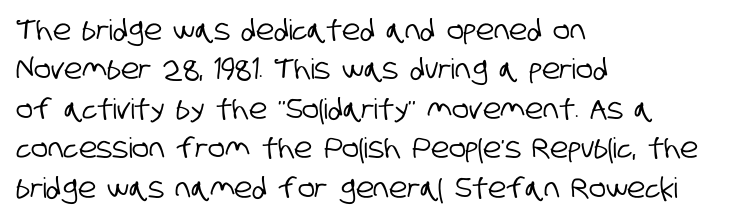
The image shows 28 px condensed sans-serif type; set left-aligned, normal line spacing (1.41x), normal letter spacing, not underlined; low stroke contrast and a large x-height.
